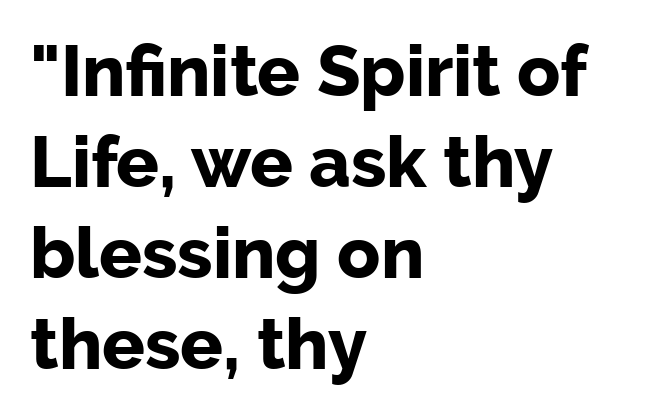
Style check: upright. Does the weight exceed regular? Yes, all the way to bold. The font family rendered here belongs to the sans-serif group. Vertically, the passage feels balanced, rows spaced as you'd expect. The baseline area is clear. Every row of glyphs begins at an identical x-position on the left.
